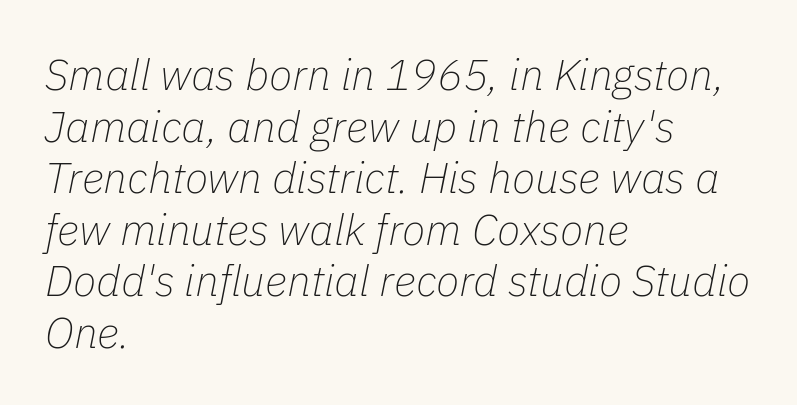
The font is comparable to plain body text, perhaps lighter. Italic: yes, the glyphs are oblique. Default kerning and tracking; the words read as compact shapes. The area under the type is left untouched. Each letter keeps its own natural width here, so spacing adapts to shape.
